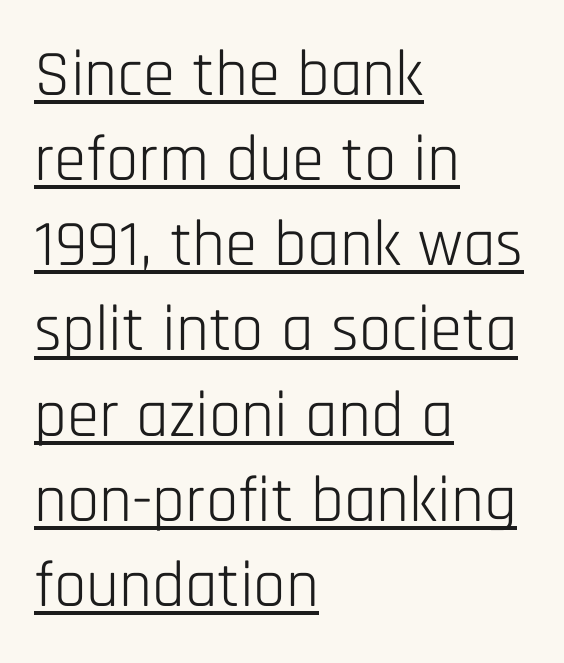
Q: Is the text bold? A: No.
Q: Is the text italic (slanted)? A: No, it is upright.
Q: Is the typeface a serif or a sans-serif typeface? A: Sans-serif.
Q: Is the text underlined? A: Yes.
Q: How is the paragraph aligned? A: Left-aligned.
Q: Is the spacing between letters normal or unusually wide? A: Normal.
Q: Is the spacing between lines tight, normal or loose? A: Normal.
Q: Width (condensed, normal, or wide)? A: Condensed.
Q: Stroke contrast? A: Low.
Q: x-height? A: Large.
Q: Monospaced? A: No.
